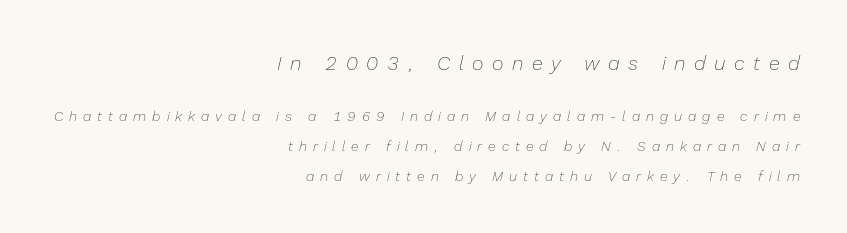
{"italic": "yes", "lean": "right", "slant_degrees": 13, "bold": "no", "underline": "no", "align": "right", "line_spacing": "loose", "line_spacing_ratio": 2.12, "letter_spacing": "wide", "letter_spacing_em": 0.43, "larger_block": "first", "size_ratio": 1.43, "glyph_px": 20}
